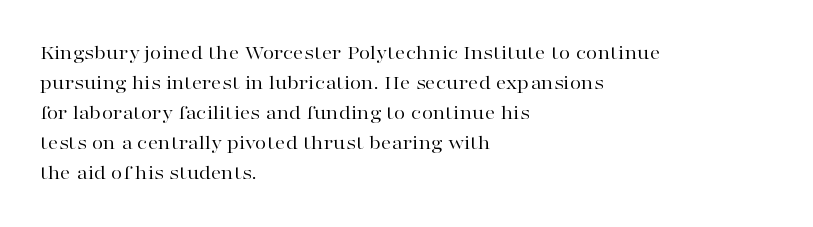
Q: Is the text bold? A: No.
Q: Is the text italic (slanted)? A: No, it is upright.
Q: Is the text underlined? A: No.
Q: How is the paragraph aligned? A: Left-aligned.
Q: Is the spacing between letters normal or unusually wide? A: Normal.
Q: Is the spacing between lines tight, normal or loose? A: Normal.
